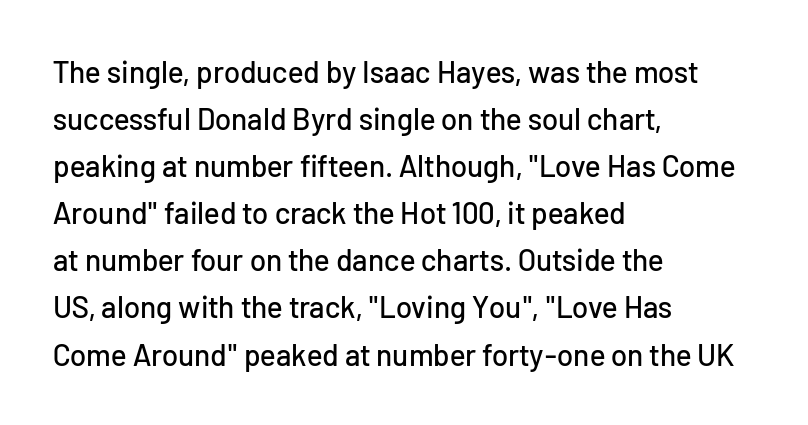
The image shows 30 px sans-serif type, upright; set left-aligned, normal line spacing (1.57x), normal letter spacing, not underlined; low stroke contrast and a medium x-height.
